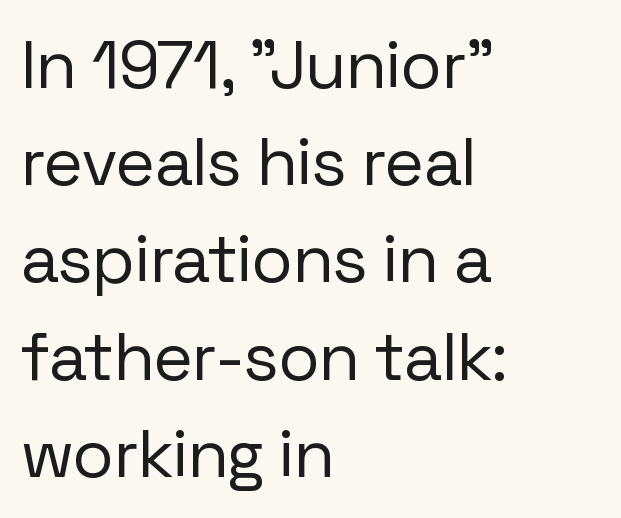
Q: Is the text bold? A: No.
Q: Is the text italic (slanted)? A: No, it is upright.
Q: Is the typeface a serif or a sans-serif typeface? A: Sans-serif.
Q: Is the text underlined? A: No.
Q: How is the paragraph aligned? A: Left-aligned.
Q: Is the spacing between letters normal or unusually wide? A: Normal.
Q: Is the spacing between lines tight, normal or loose? A: Normal.
Q: Width (condensed, normal, or wide)? A: Normal.
Q: Stroke contrast? A: Low.
Q: x-height? A: Medium.
Q: Monospaced? A: No.
